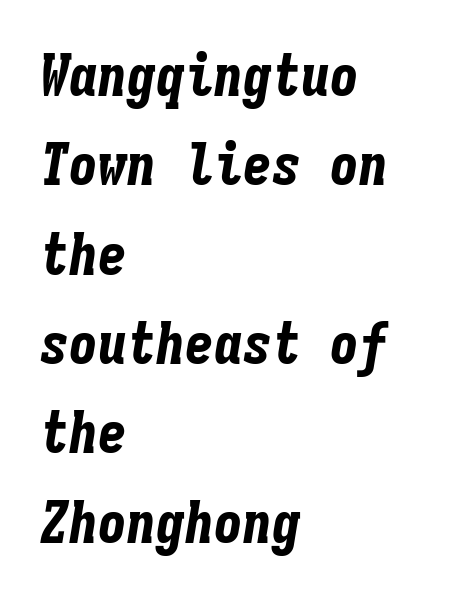
Q: Is the text bold? A: Yes.
Q: Is the text italic (slanted)? A: Yes, it leans right by about 9 degrees.
Q: Is the text underlined? A: No.
Q: How is the paragraph aligned? A: Left-aligned.
Q: Is the spacing between letters normal or unusually wide? A: Normal.
Q: Is the spacing between lines tight, normal or loose? A: Normal.
Q: Width (condensed, normal, or wide)? A: Condensed.
Q: Stroke contrast? A: Low.
Q: x-height? A: Medium.
Q: Monospaced? A: Yes.
